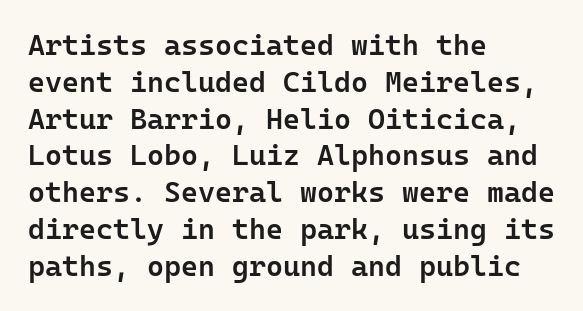
Italic: no, the glyphs are upright roman. Students, observe: this is what conventionally led text looks like. Look at the tracking — it's just the regular setting, nothing added. The paragraph shown leans on its left margin. A clean baseline with only descenders dipping below it.
